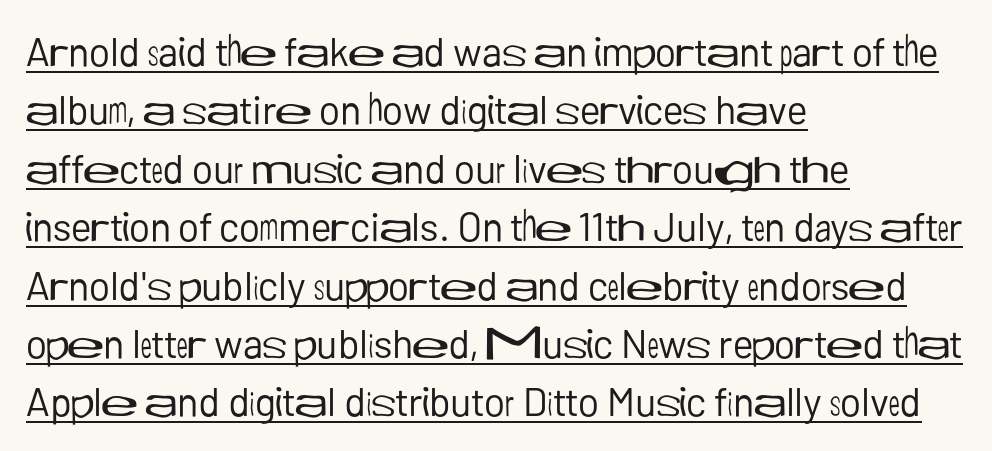
{"serif": "no", "italic": "no", "bold": "no", "weight": "regular", "width": "normal", "stroke_contrast": "low", "x_height": "medium", "monospaced": "no", "underline": "yes", "align": "left", "line_spacing": "normal", "line_spacing_ratio": 1.46, "letter_spacing": "normal", "letter_spacing_em": 0.0, "glyph_px": 40}
